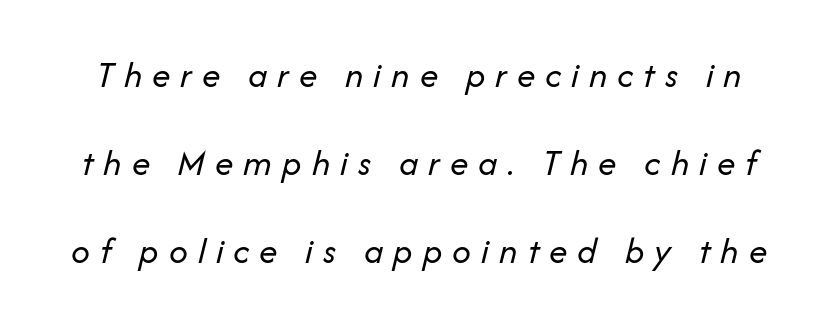
{"italic": "yes", "lean": "right", "slant_degrees": 14, "bold": "no", "weight": "regular", "width": "normal", "stroke_contrast": "low", "x_height": "medium", "monospaced": "no", "underline": "no", "line_spacing": "loose", "line_spacing_ratio": 2.38, "letter_spacing": "wide", "letter_spacing_em": 0.27, "glyph_px": 37}
